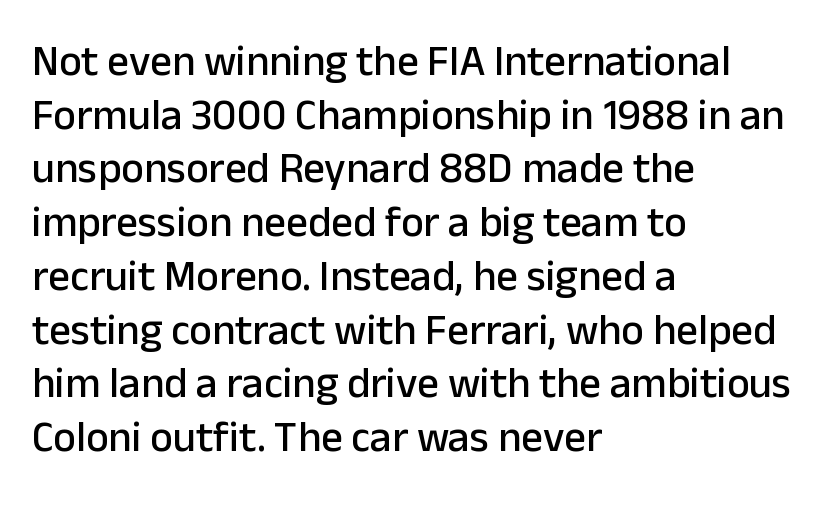
This block has exactly the height ordinary leading produces. Regarding serifs, this sample does without them. This is roman type, the default non-slanted kind. Only glyphs here, with clear space below each row.
